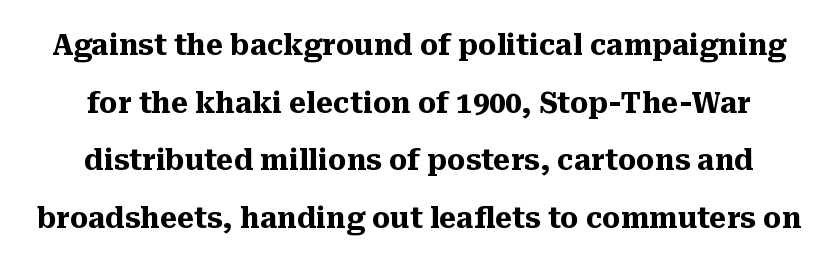
The glyphs in this specimen are seriffed. The letters stand straight up with perfectly vertical stems. Underline: absent. These lines stand farther apart than default settings would place them. The passage shown is typed in a proportional face where columns would drift.
